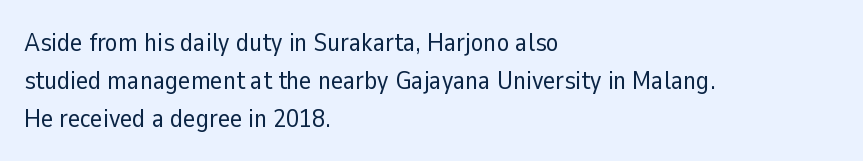
The image shows 26 px text type, upright; set left-aligned, normal line spacing (1.46x), normal letter spacing, not underlined.
